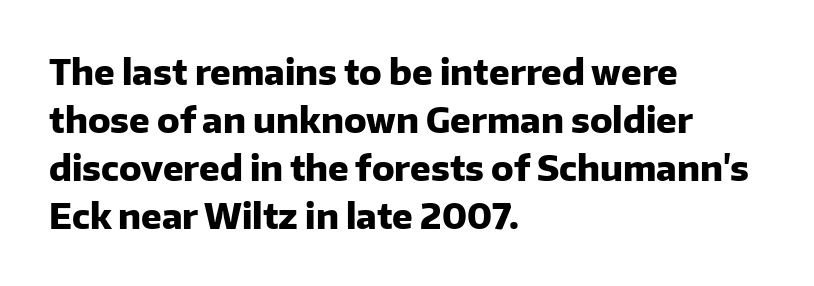
Q: Is the text bold? A: Yes.
Q: Is the text italic (slanted)? A: No, it is upright.
Q: Is the typeface a serif or a sans-serif typeface? A: Sans-serif.
Q: Is the text underlined? A: No.
Q: How is the paragraph aligned? A: Left-aligned.
Q: Is the spacing between letters normal or unusually wide? A: Normal.
Q: Is the spacing between lines tight, normal or loose? A: Normal.
Q: Width (condensed, normal, or wide)? A: Normal.
Q: Stroke contrast? A: Low.
Q: x-height? A: Medium.
Q: Monospaced? A: No.
